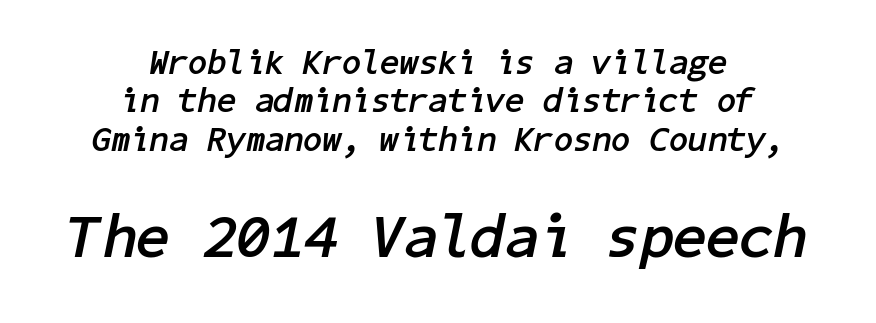
{"italic": "yes", "lean": "right", "slant_degrees": 11, "bold": "yes", "weight": "semibold", "width": "normal", "stroke_contrast": "low", "x_height": "medium", "underline": "no", "align": "center", "line_spacing": "tight", "line_spacing_ratio": 1.1, "letter_spacing": "normal", "letter_spacing_em": 0.0, "larger_block": "second", "size_ratio": 1.74, "glyph_px": 61}
